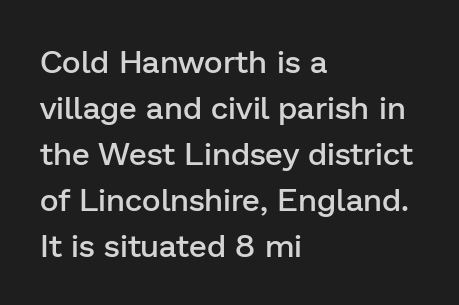
The image shows 32 px semibold sans-serif type, upright; set left-aligned, normal line spacing (1.44x), normal letter spacing, not underlined; low stroke contrast and a medium x-height.
